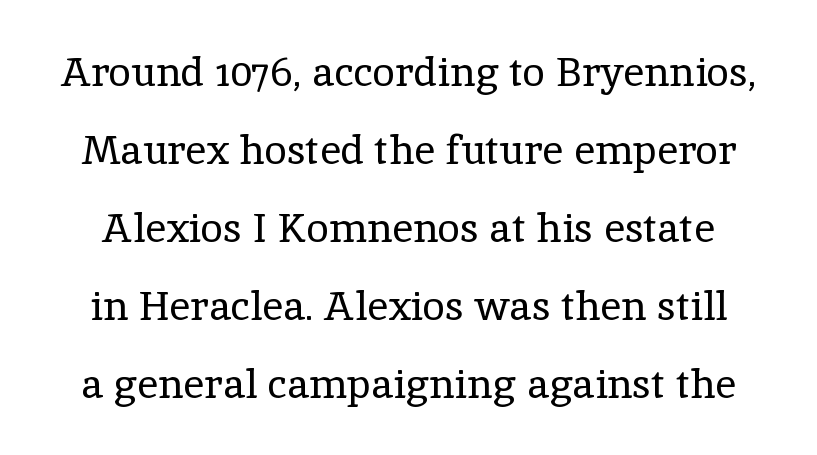
Q: Is the text bold? A: No.
Q: Is the text italic (slanted)? A: No, it is upright.
Q: Is the typeface a serif or a sans-serif typeface? A: Serif.
Q: Is the text underlined? A: No.
Q: Is the spacing between letters normal or unusually wide? A: Normal.
Q: Is the spacing between lines tight, normal or loose? A: Loose.
Q: Width (condensed, normal, or wide)? A: Normal.
Q: x-height? A: Medium.
Q: Monospaced? A: No.
